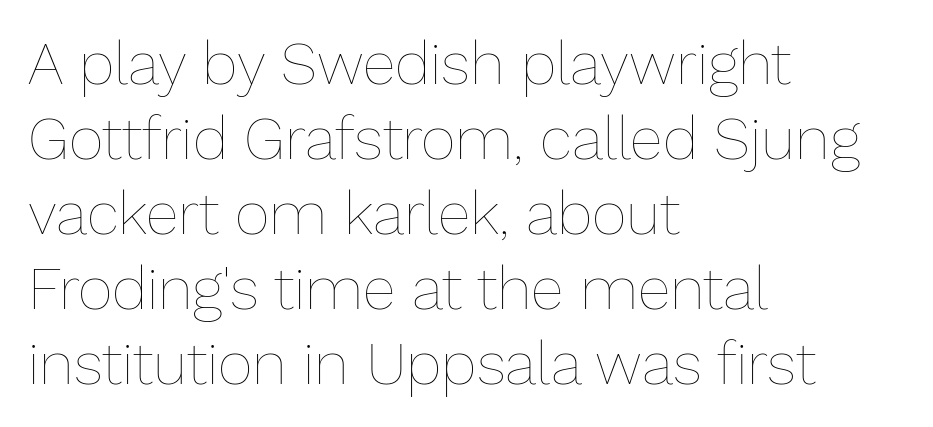
Q: Is the text bold? A: No.
Q: Is the text italic (slanted)? A: No, it is upright.
Q: Is the text underlined? A: No.
Q: How is the paragraph aligned? A: Left-aligned.
Q: Is the spacing between letters normal or unusually wide? A: Normal.
Q: Is the spacing between lines tight, normal or loose? A: Normal.
Q: Width (condensed, normal, or wide)? A: Normal.
Q: Stroke contrast? A: Low.
Q: x-height? A: Medium.
Q: Monospaced? A: No.
